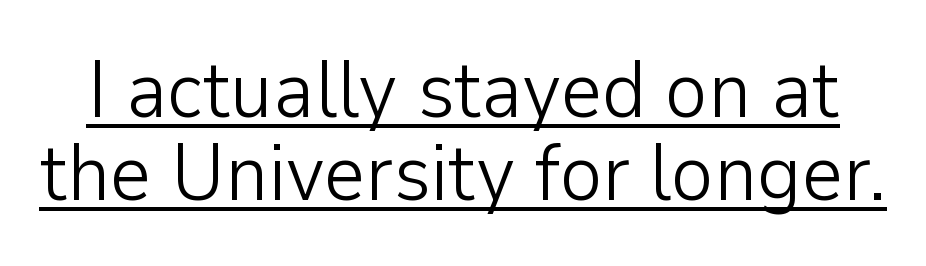
The image shows 80 px light sans-serif type, upright; set tight line spacing (1.04x), normal letter spacing, underlined; low stroke contrast and a medium x-height.
